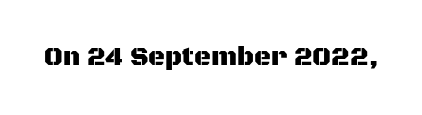
{"italic": "no", "underline": "no", "letter_spacing": "normal", "letter_spacing_em": 0.0, "glyph_px": 26}
